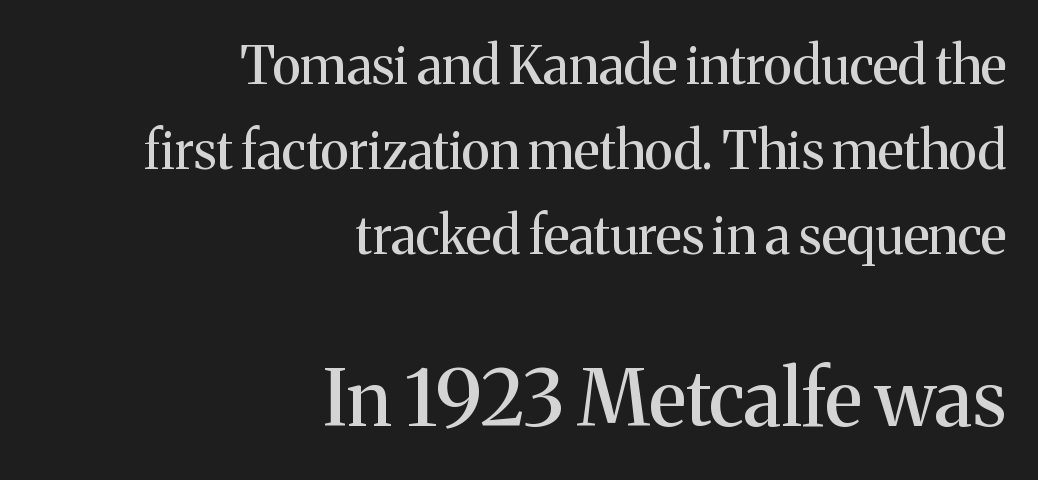
This rendering uses right alignment, leaving the left contour irregular. Vertical spacing — default. The baseline area is clear. Note the varied advance widths — an 'i' is clearly narrower than an 'm'. These lines are composed in type with serifs. These two chunks differ in scale, with the bottom chunk taking the larger measure.
